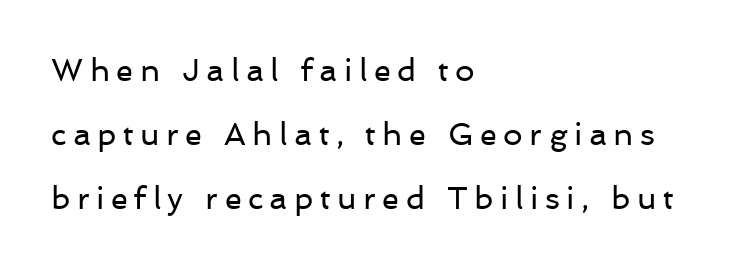
Q: Is the text bold? A: No.
Q: Is the text italic (slanted)? A: No, it is upright.
Q: Is the typeface a serif or a sans-serif typeface? A: Sans-serif.
Q: Is the text underlined? A: No.
Q: How is the paragraph aligned? A: Left-aligned.
Q: Is the spacing between letters normal or unusually wide? A: Unusually wide.
Q: Is the spacing between lines tight, normal or loose? A: Loose.
Q: Width (condensed, normal, or wide)? A: Normal.
Q: Stroke contrast? A: Low.
Q: x-height? A: Medium.
Q: Monospaced? A: No.
